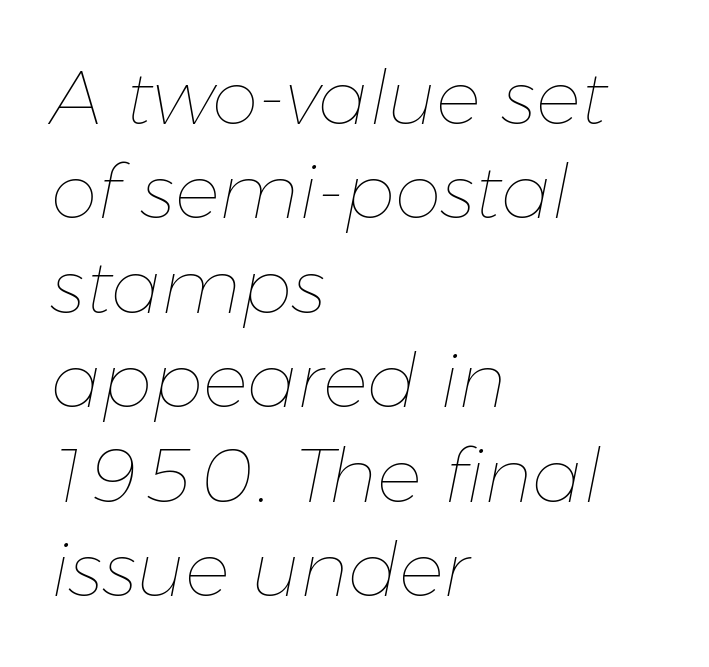
Short note: letters normally spaced. Students, observe: this is what conventionally led text looks like. Typeset ragged right — the left edge is the straight one. Is this a fixed-width face? No — the glyphs have proportional, varying widths.
